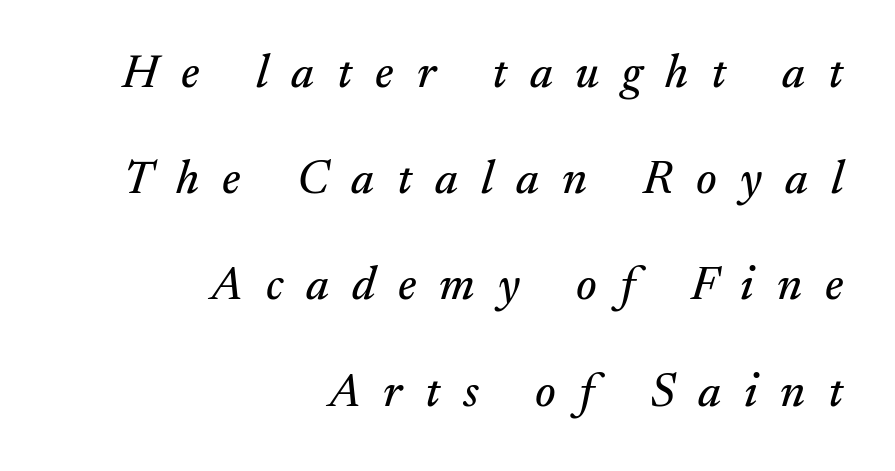
Clear beneath every line of the passage. A great deal of white space separates one row of letters from the next. The face used here is proportionally spaced, like ordinary book or web type. Observe the lean: these are italic letterforms. Between one letter and the next there's a generous, obvious gap.
